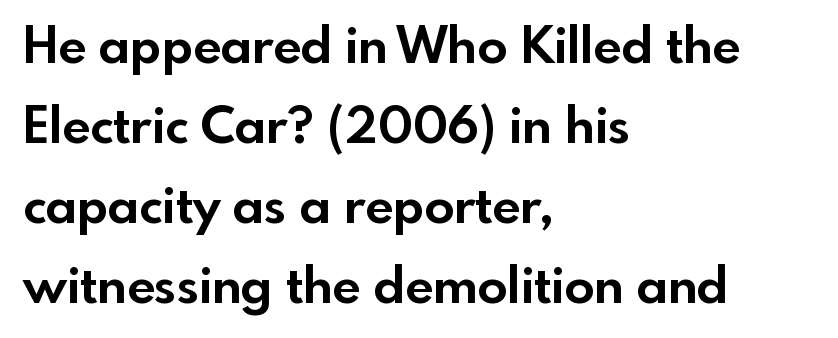
Vertical strokes here are truly vertical. Anything drawn beneath the words? Only blank space. The ragged edge is on the right, which tells us the setting is flush left. This sample uses plain, unmodified letter spacing.
